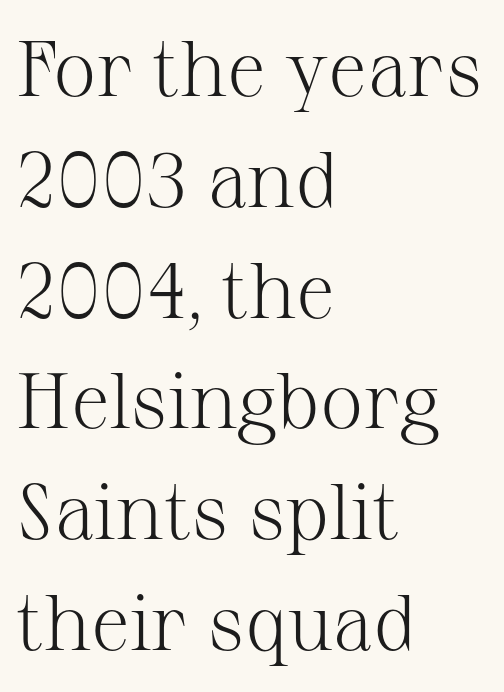
This reads as an unemphasized weight, regular at the heaviest. This is serif lettering, the kind often seen in printed books. Each line starts at the same left margin while the right side varies. The leading is moderate, giving the passage an even texture.
